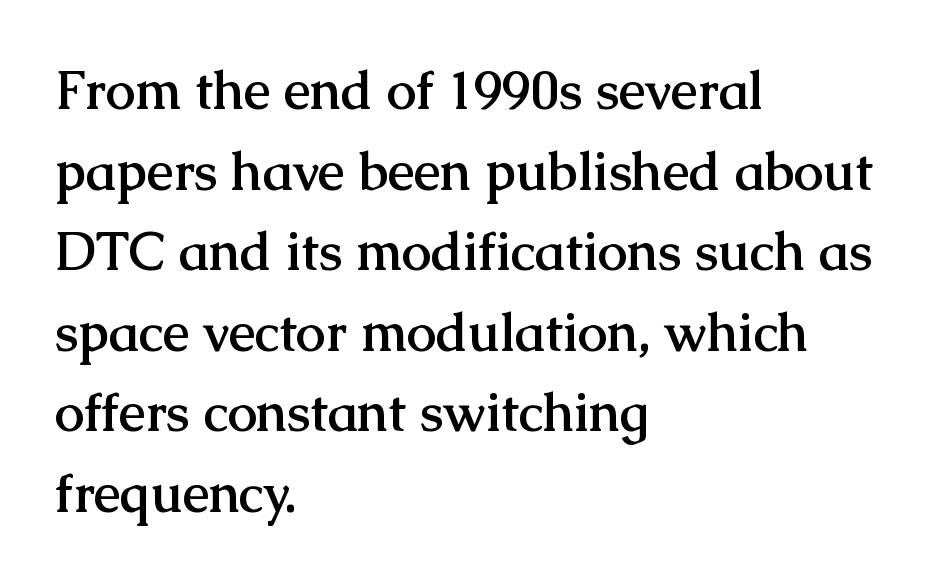
{"serif": "yes", "italic": "no", "bold": "yes", "weight": "semibold", "width": "normal", "stroke_contrast": "medium", "x_height": "medium", "monospaced": "no", "underline": "no", "align": "left", "line_spacing": "normal", "line_spacing_ratio": 1.52, "letter_spacing": "normal", "letter_spacing_em": 0.0, "glyph_px": 53}
